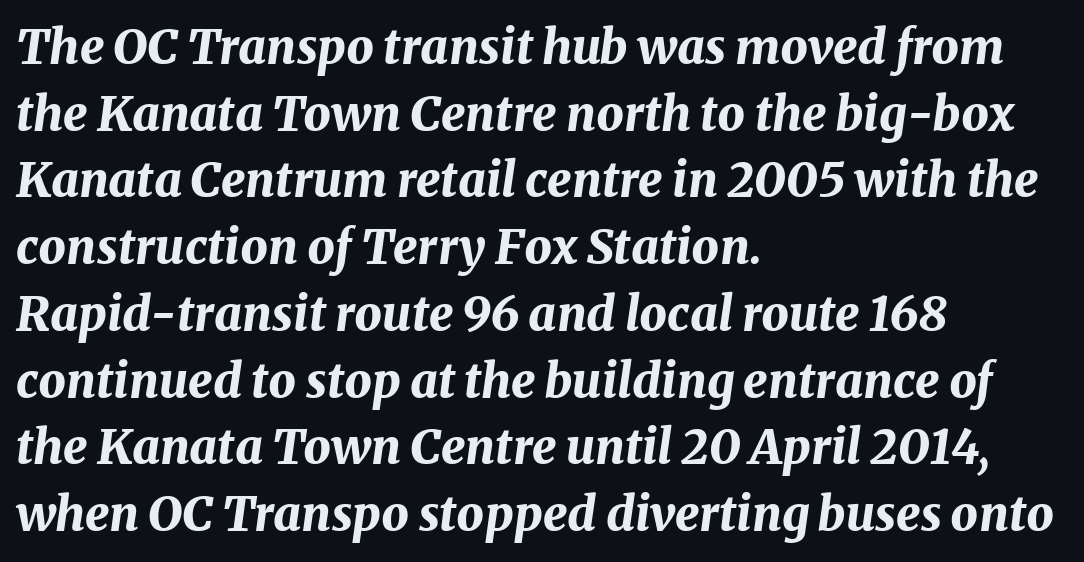
{"italic": "yes", "lean": "right", "slant_degrees": 8, "bold": "yes", "weight": "bold", "width": "normal", "stroke_contrast": "medium", "x_height": "medium", "monospaced": "no", "underline": "no", "align": "left", "line_spacing": "normal", "line_spacing_ratio": 1.39, "letter_spacing": "normal", "letter_spacing_em": 0.0, "glyph_px": 48}
